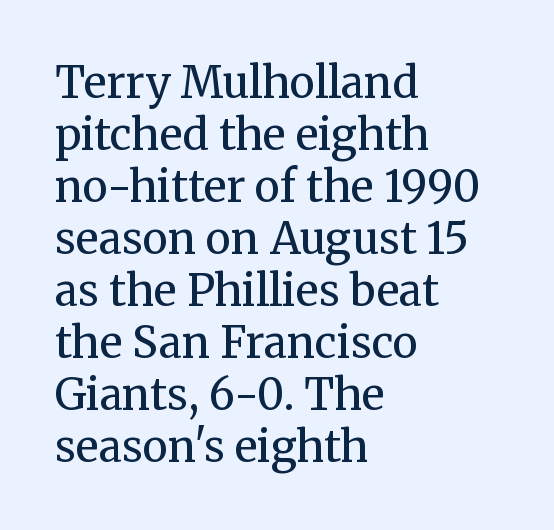
{"serif": "yes", "italic": "no", "bold": "no", "weight": "regular", "width": "normal", "stroke_contrast": "medium", "x_height": "medium", "monospaced": "no", "underline": "no", "align": "left", "line_spacing_ratio": 1.21, "letter_spacing": "normal", "letter_spacing_em": 0.0, "glyph_px": 43}
